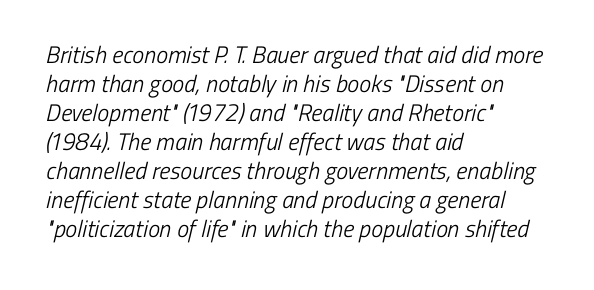
Q: Is the text bold? A: No.
Q: Is the text underlined? A: No.
Q: How is the paragraph aligned? A: Left-aligned.
Q: Is the spacing between letters normal or unusually wide? A: Normal.
